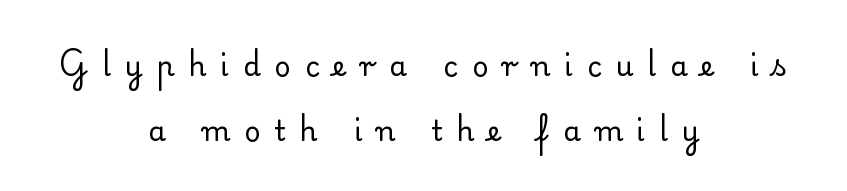
Q: Is the text bold? A: No.
Q: Is the text italic (slanted)? A: No, it is upright.
Q: Is the typeface a serif or a sans-serif typeface? A: Serif.
Q: Is the text underlined? A: No.
Q: How is the paragraph aligned? A: Centered.
Q: Is the spacing between letters normal or unusually wide? A: Unusually wide.
Q: Is the spacing between lines tight, normal or loose? A: Loose.
Q: Width (condensed, normal, or wide)? A: Normal.
Q: Stroke contrast? A: Low.
Q: x-height? A: Small.
Q: Monospaced? A: No.
